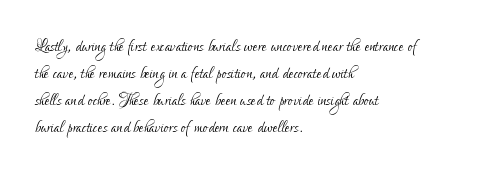
Q: Is the text bold? A: No.
Q: Is the text italic (slanted)? A: Yes.
Q: Is the text underlined? A: No.
Q: How is the paragraph aligned? A: Left-aligned.
Q: Is the spacing between letters normal or unusually wide? A: Normal.
